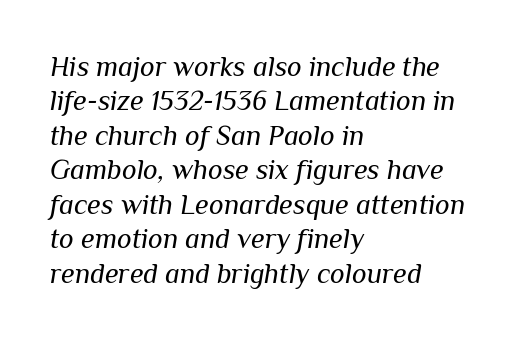
The image shows 28 px regular-weight type, italic (leaning right); set left-aligned, line spacing 1.23x, normal letter spacing, not underlined; medium stroke contrast and a medium x-height.
